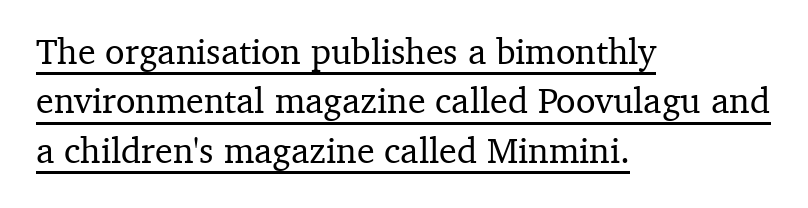
{"serif": "yes", "italic": "no", "width": "normal", "stroke_contrast": "medium", "x_height": "medium", "monospaced": "no", "underline": "yes", "align": "left", "line_spacing": "normal", "line_spacing_ratio": 1.37, "letter_spacing": "normal", "letter_spacing_em": 0.0, "glyph_px": 36}
